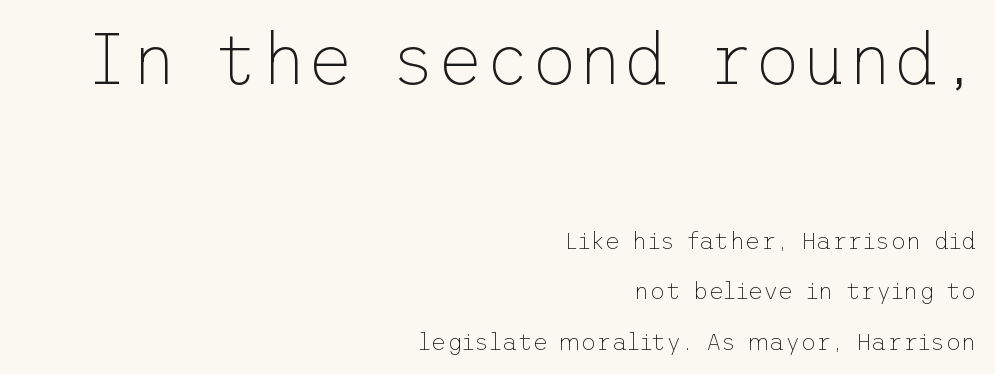
{"serif": "no", "italic": "no", "bold": "no", "weight": "thin", "width": "normal", "stroke_contrast": "low", "x_height": "medium", "underline": "no", "align": "right", "line_spacing": "loose", "line_spacing_ratio": 2.1, "letter_spacing": "normal", "letter_spacing_em": 0.0, "larger_block": "first", "size_ratio": 3.0, "glyph_px": 72}
